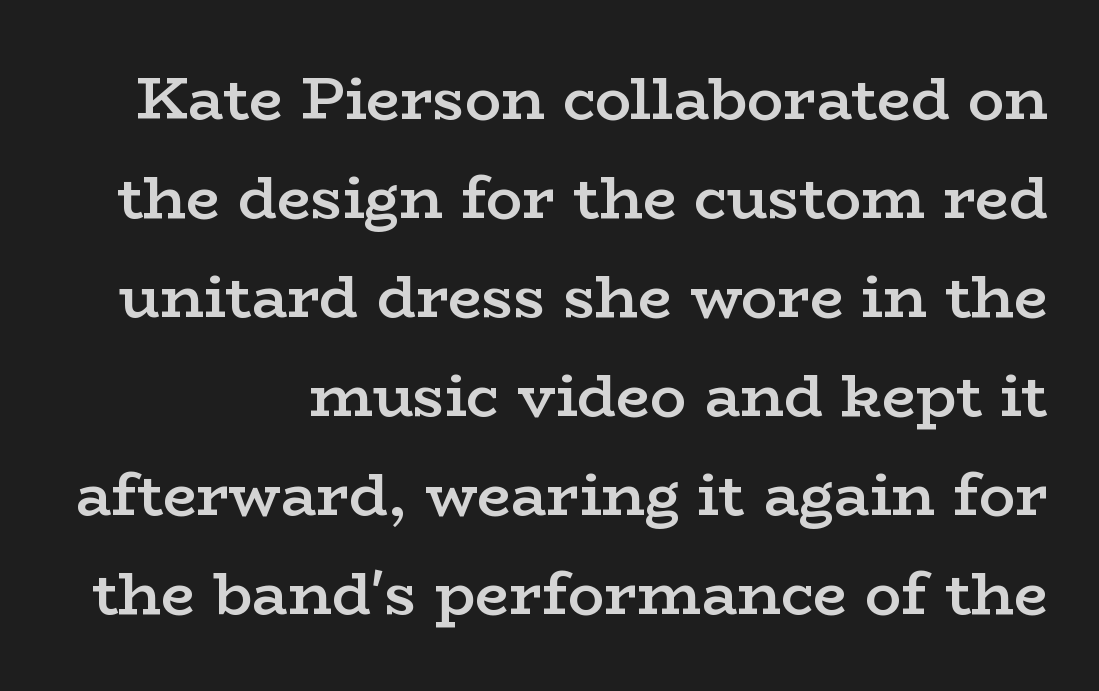
The image shows 60 px semibold, wide serif type, upright; set normal line spacing (1.65x), normal letter spacing, not underlined; low stroke contrast and a medium x-height.
